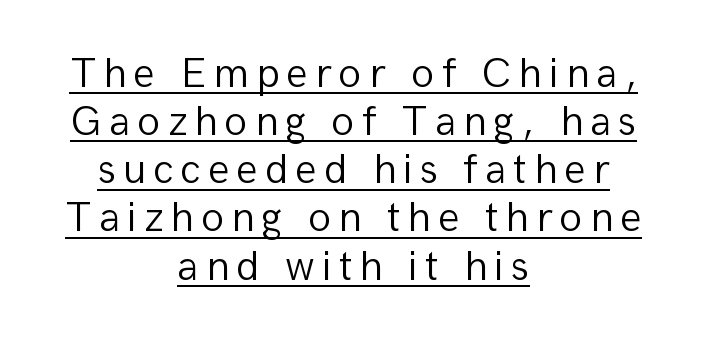
The letters advance in unequal steps, a hallmark of proportional type. Characters remain perfectly vertical along every line. These lines huddle together more closely than default settings would place them. Horizontally, the lines are justified to the midpoint only. Stems here are at most as thick as an everyday book face.
